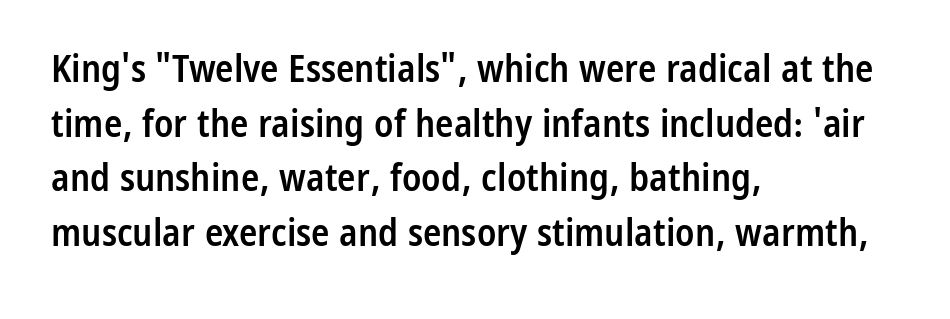
This block has exactly the height ordinary leading produces. The words here are not underlined. Left-aligned paragraph, ragged on the right. Looks like regular typesetting: each glyph gets only the width it needs. This rendering employs a face without finishing strokes, i.e., a sans-serif.
